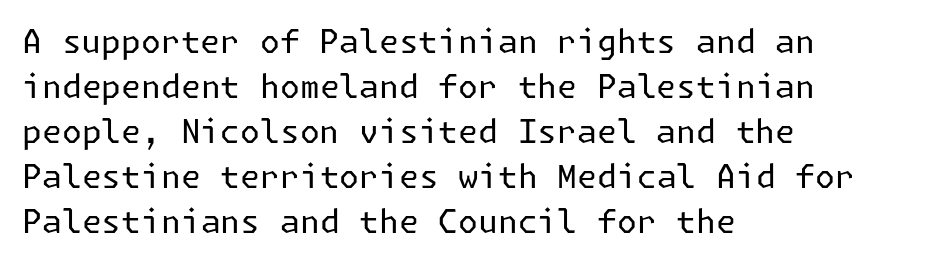
Do the letters lean? They stand straight. Letterform terminals end flat and unadorned throughout the passage. A bare baseline throughout the passage. Here the glyphs are tracked normally, forming tight word shapes. The paragraph has a hard left edge and a soft right edge.
